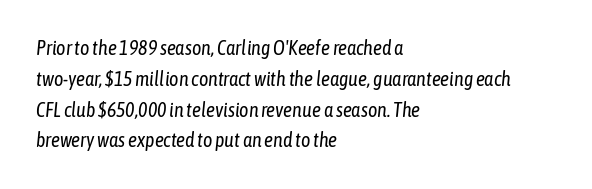
{"italic": "yes", "lean": "right", "slant_degrees": 6, "bold": "no", "underline": "no", "align": "left", "line_spacing": "normal", "line_spacing_ratio": 1.54, "letter_spacing": "normal", "letter_spacing_em": 0.0, "glyph_px": 20}
